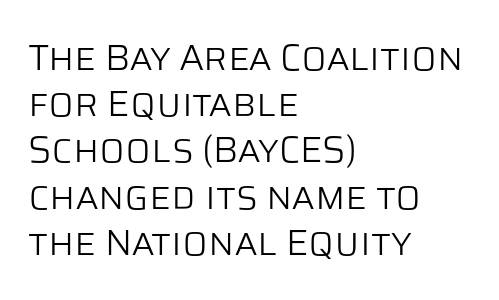
Q: Is the text bold? A: No.
Q: Is the text italic (slanted)? A: No, it is upright.
Q: Is the typeface a serif or a sans-serif typeface? A: Sans-serif.
Q: Is the text underlined? A: No.
Q: How is the paragraph aligned? A: Left-aligned.
Q: Is the spacing between letters normal or unusually wide? A: Normal.
Q: Is the spacing between lines tight, normal or loose? A: Normal.
Q: Width (condensed, normal, or wide)? A: Normal.
Q: Stroke contrast? A: Low.
Q: x-height? A: Large.
Q: Monospaced? A: No.
